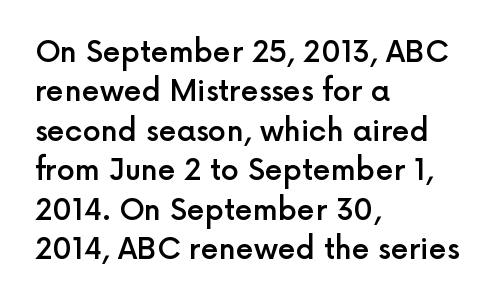
Which margin do the lines hug? The left one — the right edge is uneven. Glance below the letters and you will spot only blank space. The block of text has a typical density, with ordinary space between rows. Font category for this specimen: sans-serif. The face used here is proportionally spaced, like ordinary book or web type. Upright lettering throughout.
